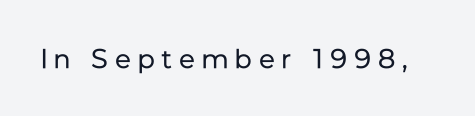
Q: Is the text bold? A: No.
Q: Is the text italic (slanted)? A: No, it is upright.
Q: Is the text underlined? A: No.
Q: Is the spacing between letters normal or unusually wide? A: Unusually wide.
